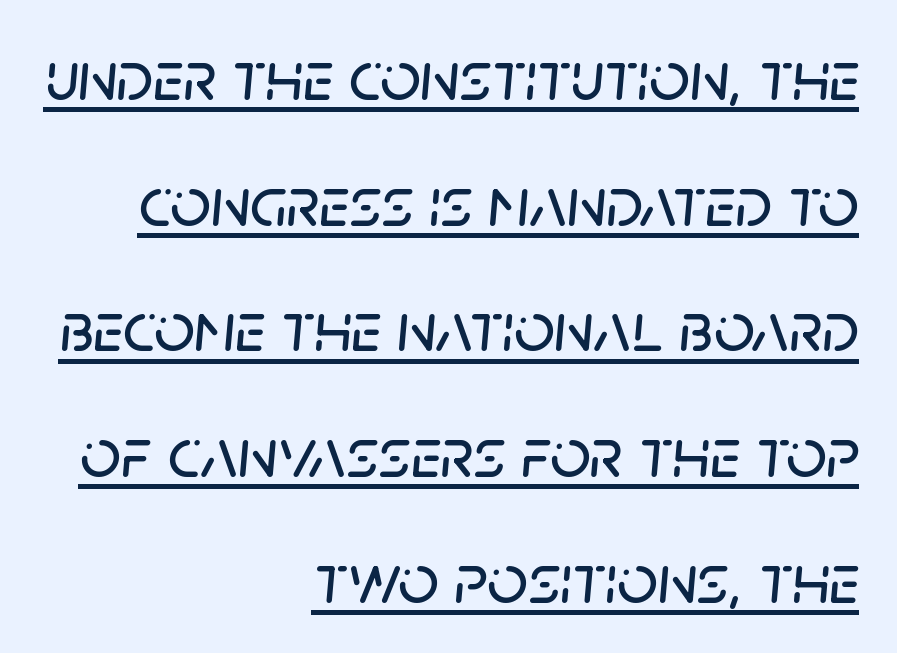
Compared with ordinary roman type, these characters are visibly tilted. Underline: present. The passage shown has conventional tracking throughout. Reading down the block, your eye finds every line finishing at a fixed right position. Each letter keeps its own natural width here, so spacing adapts to shape.
